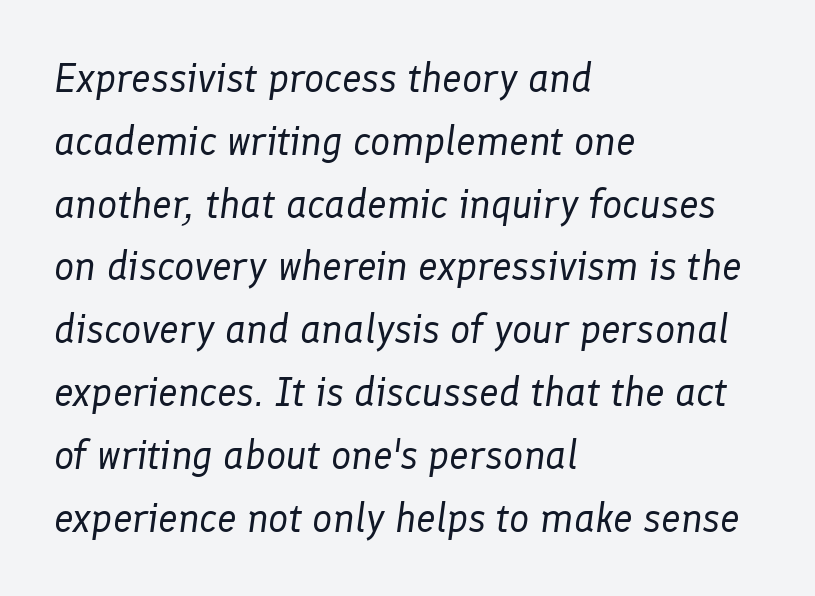
Glance below the letters and you will spot only blank space. The characters are drawn with everyday or finer stroke widths. Notice how the passage keeps a crisp vertical edge on the left only. Yep, that's italic — everything's leaning. A typesetter would call this proportional, since set widths differ per character. The gaps between neighbouring characters are ordinary and unremarkable.
